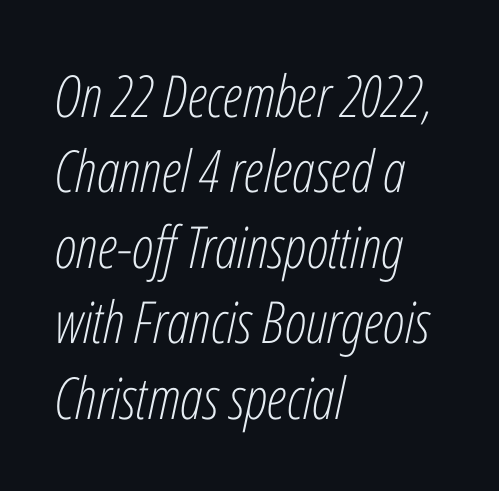
Glance below the letters and you will spot only blank space. These lines were composed using italics. Ink coverage per letter is moderate at most. Each line starts at the same left margin while the right side varies.
